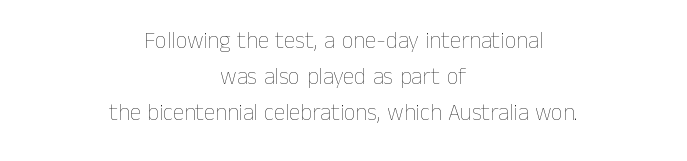
Q: Is the text bold? A: No.
Q: Is the text italic (slanted)? A: No, it is upright.
Q: Is the text underlined? A: No.
Q: How is the paragraph aligned? A: Centered.
Q: Is the spacing between letters normal or unusually wide? A: Normal.
Q: Is the spacing between lines tight, normal or loose? A: Normal.
